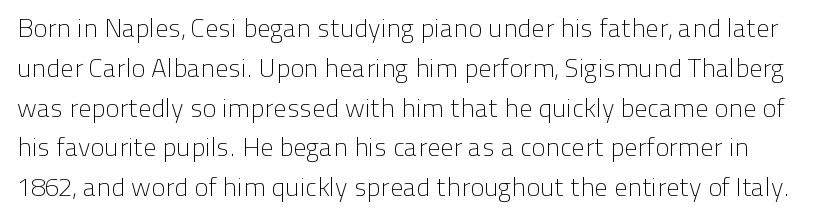
The image shows 26 px text type, upright; set normal line spacing (1.53x), normal letter spacing, not underlined.
